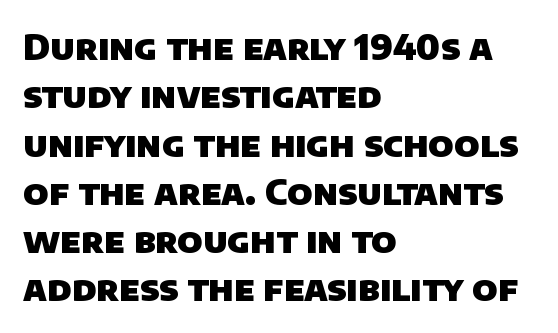
{"serif": "no", "bold": "yes", "weight": "heavy", "width": "normal", "stroke_contrast": "low", "x_height": "large", "monospaced": "no", "underline": "no", "align": "left", "line_spacing": "normal", "line_spacing_ratio": 1.38, "letter_spacing": "normal", "letter_spacing_em": 0.0, "glyph_px": 35}
